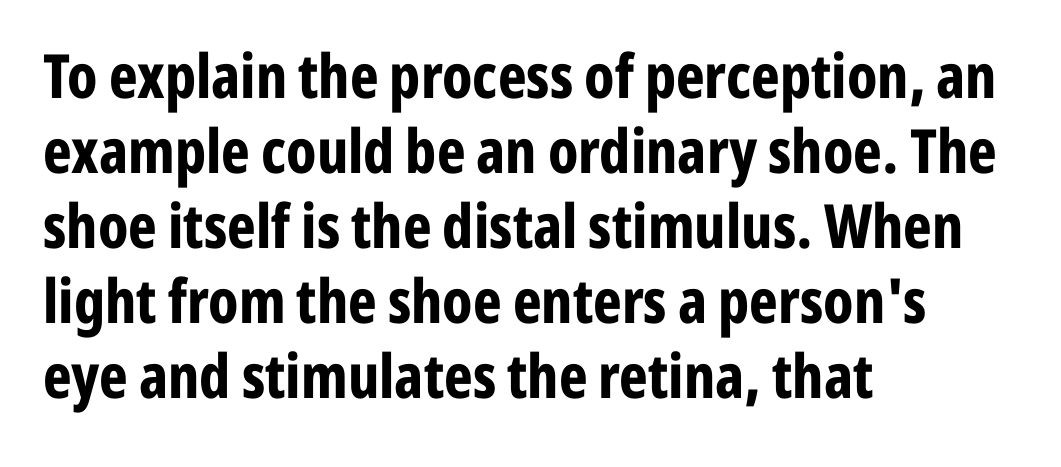
The glyphs have the mass of a bold cut. Underlining? Definitely not there. Nothing unusual about the tracking: characters are spaced as the font intends. A typesetter would call this proportional, since set widths differ per character.
